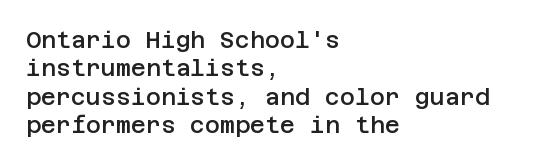
Q: Is the text bold? A: Semi-bold.
Q: Is the text italic (slanted)? A: No, it is upright.
Q: Is the text underlined? A: No.
Q: How is the paragraph aligned? A: Left-aligned.
Q: Is the spacing between letters normal or unusually wide? A: Normal.
